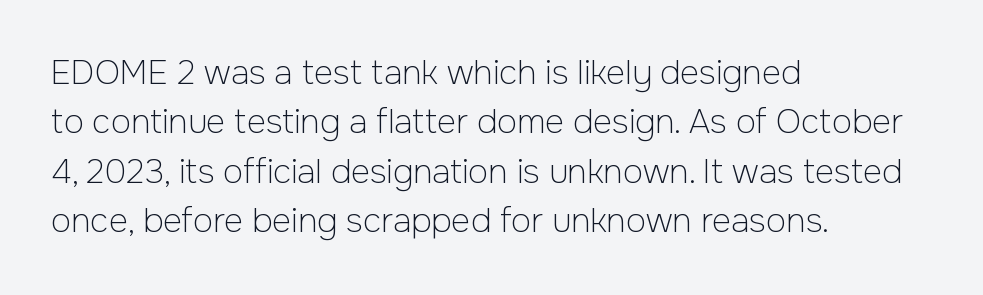
The image shows 33 px light sans-serif type, upright; set left-aligned, normal line spacing (1.5x), normal letter spacing, not underlined; low stroke contrast and a medium x-height.
